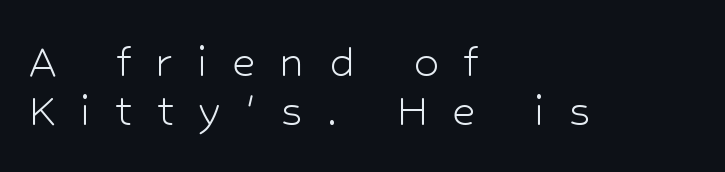
{"serif": "no", "italic": "no", "bold": "no", "weight": "light", "width": "normal", "stroke_contrast": "low", "x_height": "medium", "monospaced": "no", "underline": "no", "align": "left", "line_spacing": "tight", "line_spacing_ratio": 0.97, "letter_spacing": "wide", "letter_spacing_em": 0.47, "glyph_px": 51}
